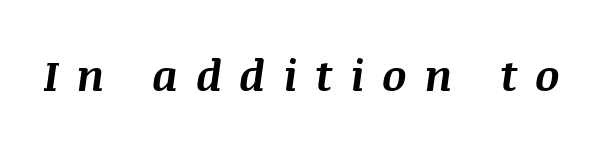
These lines are rendered in a variable-pitch font. The face used here has a pronounced slope to its letters. Words float on clear page, feet unadorned. Heft: maximum for text — a bold.
